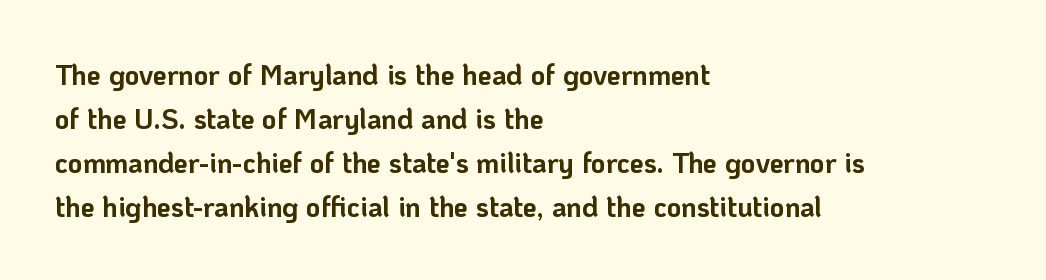
The image shows 28 px bold sans-serif type, upright; set left-aligned, normal line spacing (1.57x), normal letter spacing, not underlined; low stroke contrast and a medium x-height.
